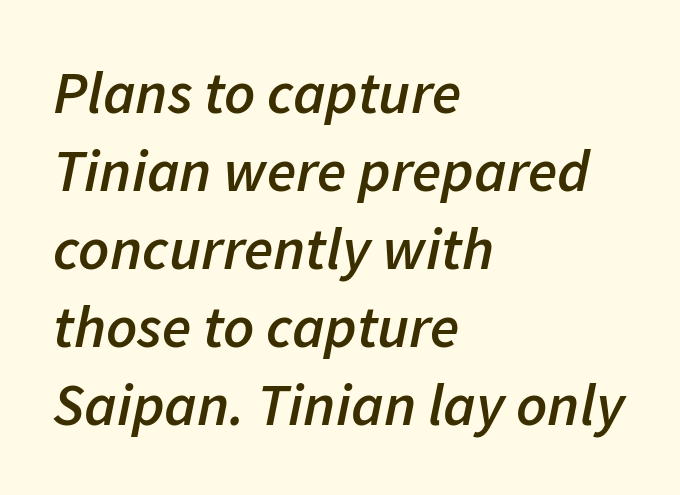
Each letter keeps its own natural width here, so spacing adapts to shape. Descenders are the only things crossing below the line. This block has exactly the height ordinary leading produces. Which margin do the lines hug? The left one — the right edge is uneven. Semibold letterforms, between regular and bold.
